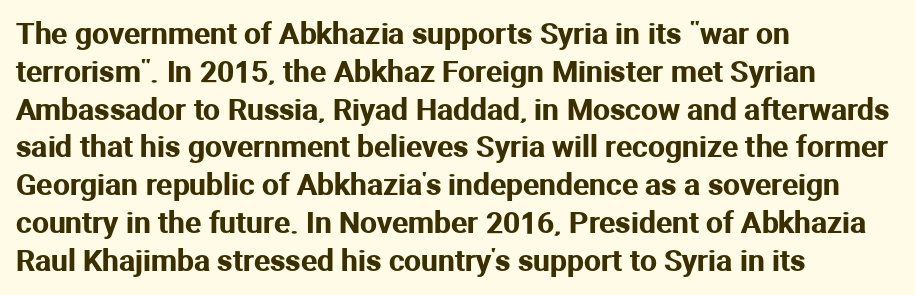
The image shows 30 px sans-serif type, upright; set left-aligned, normal line spacing (1.26x), normal letter spacing, not underlined; medium stroke contrast and a medium x-height.
